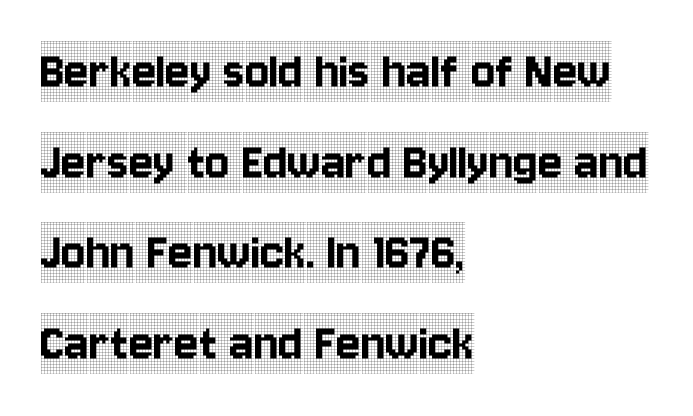
{"serif": "yes", "italic": "no", "width": "condensed", "x_height": "large", "monospaced": "no", "underline": "no", "align": "left", "line_spacing": "normal", "line_spacing_ratio": 1.59, "letter_spacing": "normal", "letter_spacing_em": 0.0, "glyph_px": 57}
